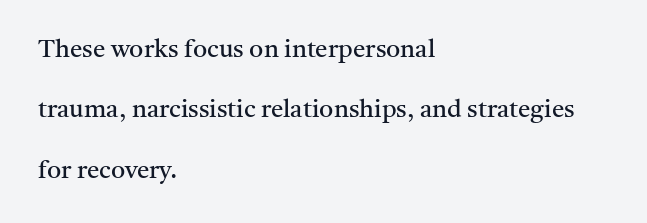
Whoever set this chose breathing room over compactness in the vertical rhythm. Rendered with straight, roman letterforms. Reading down the block, your eye returns to a fixed left position each line. No chunkiness to these letters — they're not bold. Lines of text with bare space underneath.
